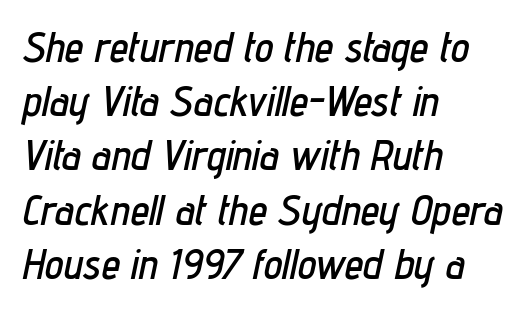
{"italic": "yes", "lean": "right", "slant_degrees": 12, "width": "condensed", "stroke_contrast": "low", "x_height": "medium", "monospaced": "no", "underline": "no", "align": "left", "line_spacing": "normal", "line_spacing_ratio": 1.29, "letter_spacing": "normal", "letter_spacing_em": 0.0, "glyph_px": 42}
